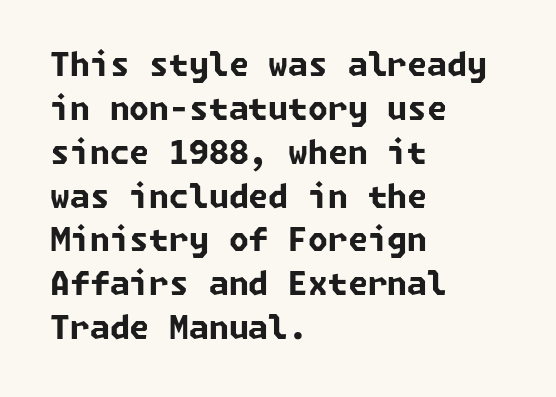
Tracking here is standard; glyphs follow each other at the usual distance. The rendering uses a moderate line-height, typical for paragraphs. The ragged edge is on the right, which tells us the setting is flush left. Observe the absence of serifs on each vertical stroke in this sample.
